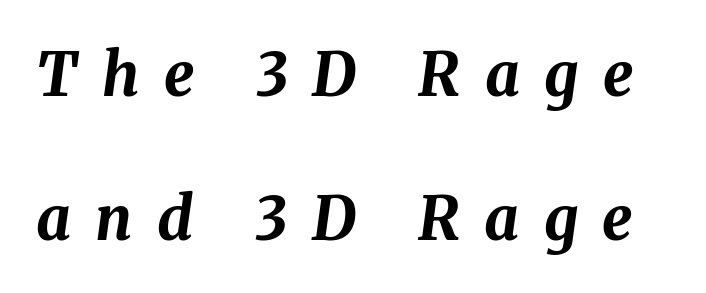
{"italic": "yes", "lean": "right", "slant_degrees": 8, "bold": "yes", "weight": "bold", "width": "normal", "stroke_contrast": "medium", "x_height": "medium", "monospaced": "no", "underline": "no", "line_spacing": "loose", "line_spacing_ratio": 2.4, "letter_spacing": "wide", "letter_spacing_em": 0.41, "glyph_px": 60}
